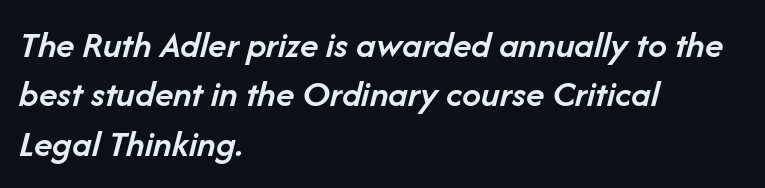
{"italic": "yes", "lean": "right", "slant_degrees": 14, "bold": "semi", "weight": "semibold", "width": "normal", "stroke_contrast": "low", "x_height": "medium", "monospaced": "no", "underline": "no", "align": "left", "line_spacing": "normal", "line_spacing_ratio": 1.3, "letter_spacing": "normal", "letter_spacing_em": 0.0, "glyph_px": 38}
